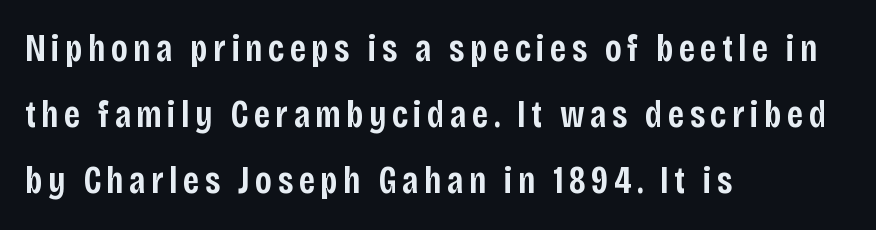
{"serif": "no", "italic": "no", "bold": "semi", "weight": "semibold", "width": "condensed", "stroke_contrast": "low", "x_height": "large", "monospaced": "no", "underline": "no", "align": "left", "line_spacing_ratio": 1.74, "glyph_px": 38}
